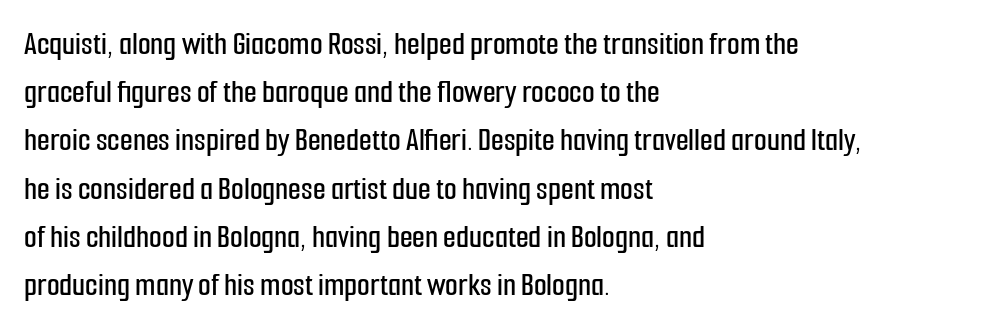
Each row of text sits above clean, open space. Proportional: the letters do not fall into vertical columns. Notice how the passage keeps a crisp vertical edge on the left only. Posture: vertical. The rendering keeps characters at their native spacing. The type family on display is of the sans-serif kind.
